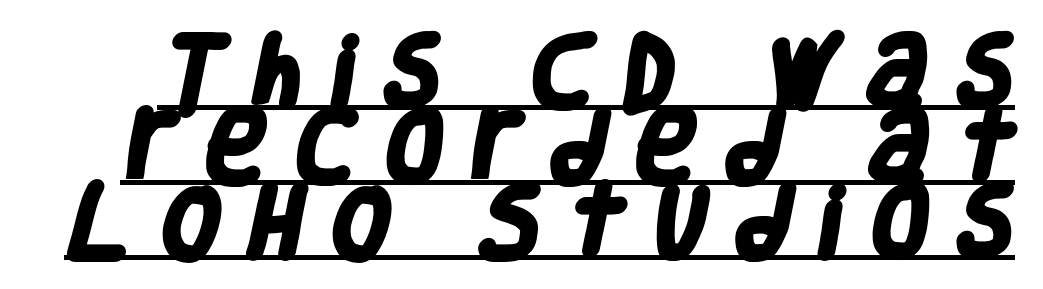
Baseline-to-baseline distance is barely more than the letter height. The letters advance in unequal steps, a hallmark of proportional type. Characters follow at a spacing far wider than the type designer built in. This sample carries an underscore along the baseline area. Classification — sans serif.
